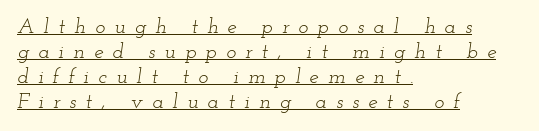
The text block is weighted toward the left margin, trailing off unevenly rightward. The typography opts for an oblique posture over an upright one. A rule runs beneath these lines of type. Weight: not bold — regular or lighter.
